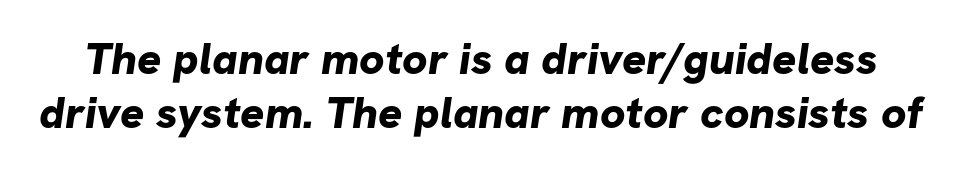
The image shows 45 px bold sans-serif type; set line spacing 1.19x, normal letter spacing, not underlined; low stroke contrast and a medium x-height.
